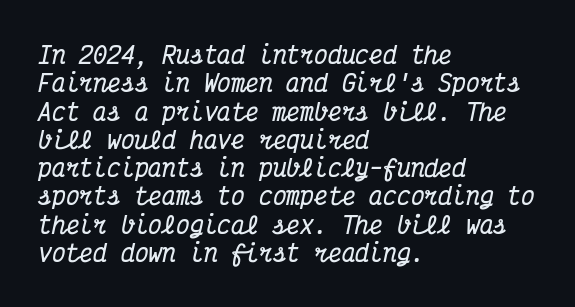
{"italic": "yes", "lean": "right", "slant_degrees": 12, "bold": "yes", "underline": "no", "align": "left", "line_spacing_ratio": 1.23, "letter_spacing": "normal", "letter_spacing_em": 0.0, "glyph_px": 23}
